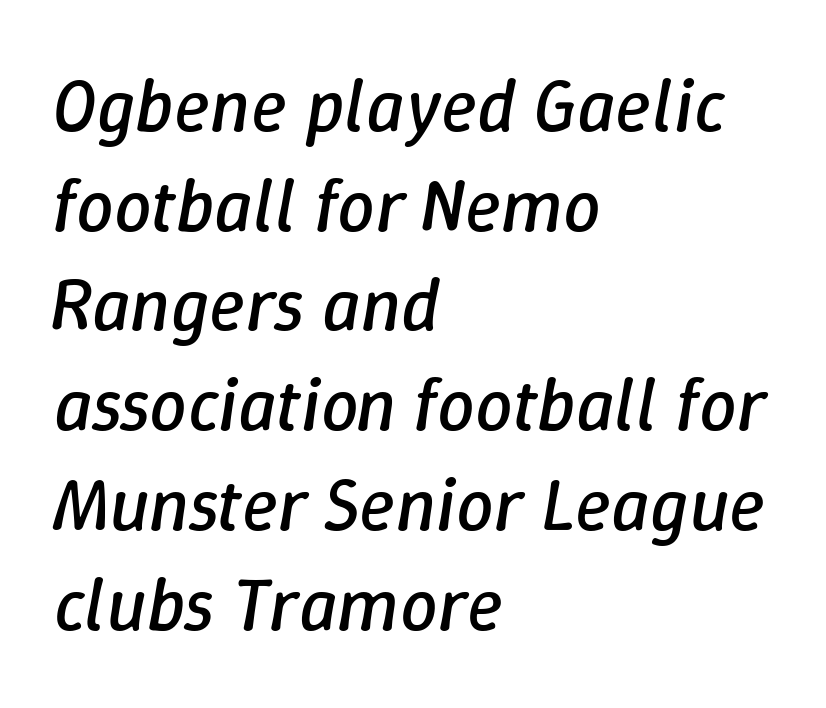
Spacing verdict: proportional, widths tailored to each character. Counters stay open thanks to moderate or lighter strokes. The glyphs look as if they've been sheared to an angle. The type is set solid horizontally, with unmodified tracking. Where is the straight margin? On the left. The specimen omits any rule beneath the text block's lines.
